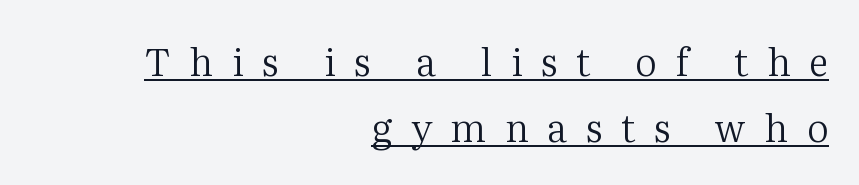
Q: Is the text bold? A: No.
Q: Is the text italic (slanted)? A: No, it is upright.
Q: Is the typeface a serif or a sans-serif typeface? A: Serif.
Q: Is the text underlined? A: Yes.
Q: How is the paragraph aligned? A: Right-aligned.
Q: Is the spacing between letters normal or unusually wide? A: Unusually wide.
Q: Width (condensed, normal, or wide)? A: Normal.
Q: Stroke contrast? A: Medium.
Q: x-height? A: Medium.
Q: Monospaced? A: No.
